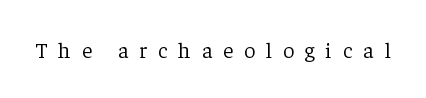
{"italic": "no", "bold": "no", "underline": "no", "letter_spacing": "wide", "letter_spacing_em": 0.5, "glyph_px": 22}
